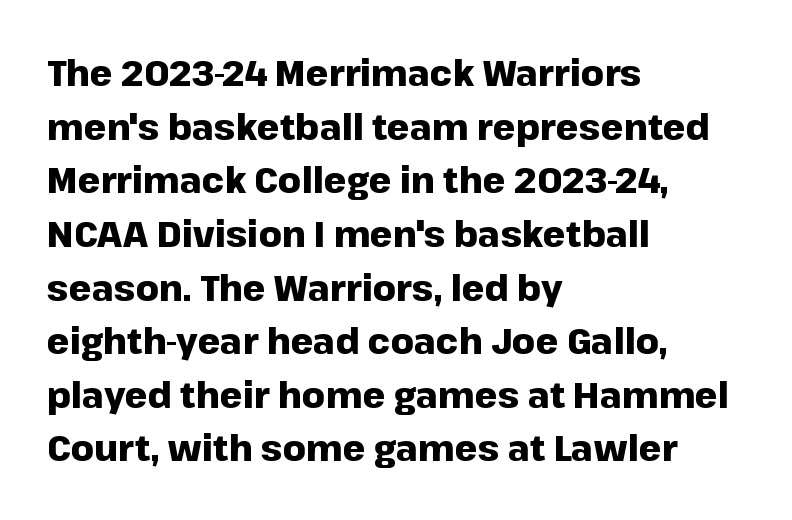
The image shows 36 px heavy sans-serif type, upright; set left-aligned, normal line spacing (1.49x), normal letter spacing, not underlined; low stroke contrast and a medium x-height.
